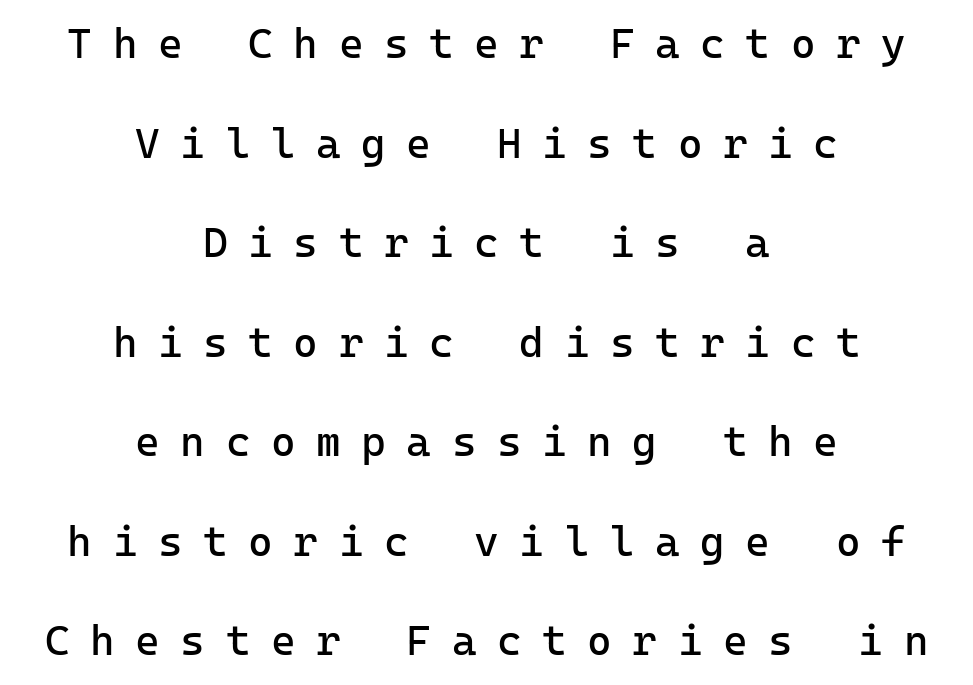
The space directly below the letters is spotless. The cut favours lightness, reaching ordinary text weight at its darkest. Designer's note — italics off, roman on. Is the letter spacing exaggerated? Yes — the characters are pushed far apart. Grotesque or geometric, the face here clearly has no serifs. The leading is generous, giving the passage an open texture.
